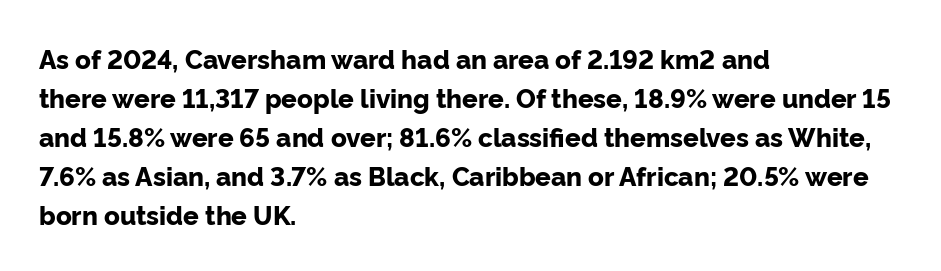
{"italic": "no", "bold": "yes", "underline": "no", "align": "left", "line_spacing": "normal", "line_spacing_ratio": 1.5, "letter_spacing": "normal", "letter_spacing_em": 0.0, "glyph_px": 26}
